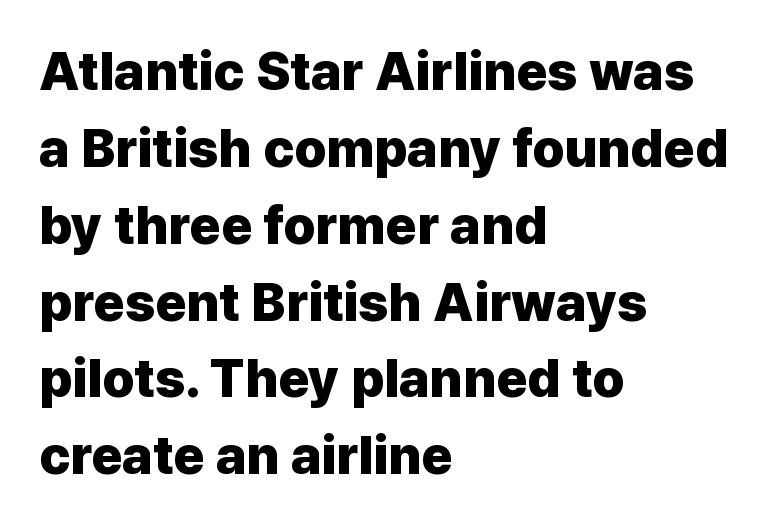
The foot of each line stays bare and open. The glyphs in this specimen are sans serif. Summary of vertical rhythm: regular, with standard interline spacing. The line texture is even and compact thanks to regular tracking.
